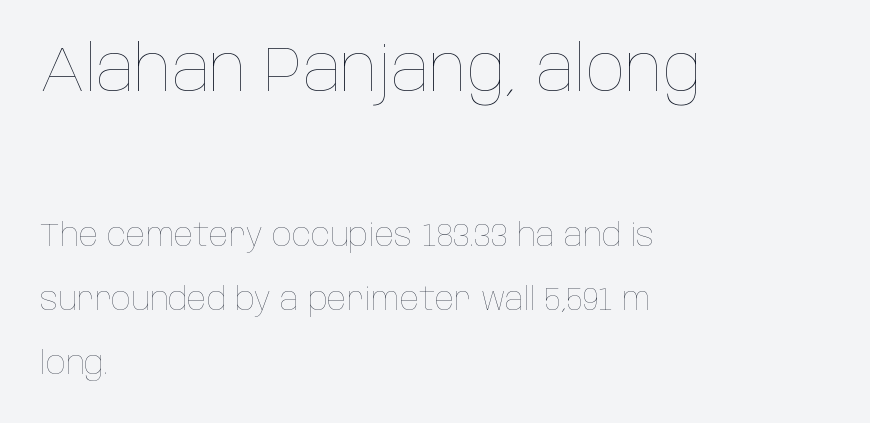
The setting favours the left margin, as ordinary paragraphs usually do. Designer's note — italics off, roman on. Note the varied advance widths — an 'i' is clearly narrower than an 'm'. Glyph-to-glyph distance matches everyday printed text. Stems and bowls with no extra thickness — not bold. The face used here appears at its bigger size in the upper chunk.
